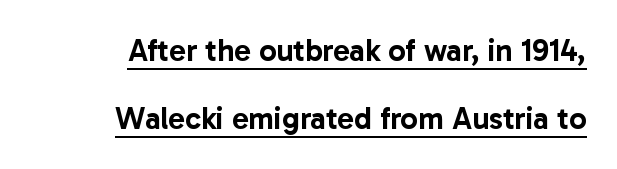
Q: Is the text italic (slanted)? A: No, it is upright.
Q: Is the typeface a serif or a sans-serif typeface? A: Sans-serif.
Q: Is the text underlined? A: Yes.
Q: How is the paragraph aligned? A: Right-aligned.
Q: Is the spacing between letters normal or unusually wide? A: Normal.
Q: Is the spacing between lines tight, normal or loose? A: Loose.
Q: Width (condensed, normal, or wide)? A: Normal.
Q: Stroke contrast? A: Low.
Q: x-height? A: Medium.
Q: Monospaced? A: No.
